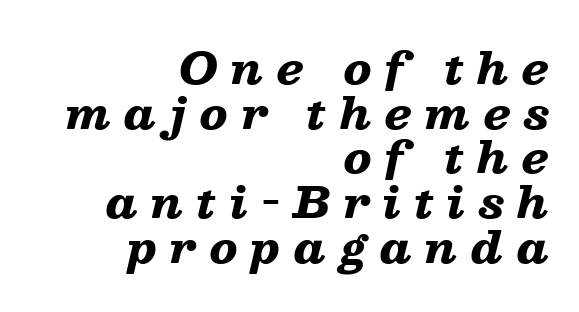
The image shows 43 px heavy, wide type, italic (leaning right); set right-aligned, tight line spacing (1.04x), unusually wide letter spacing (+0.31 em), not underlined; low stroke contrast and a medium x-height.
